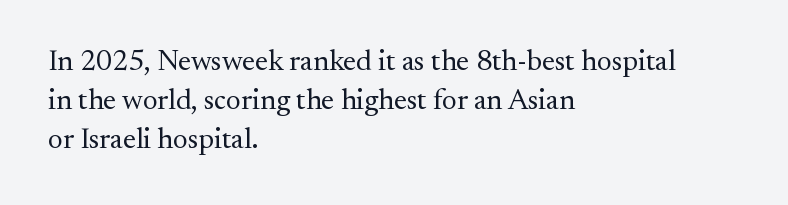
The image shows 29 px regular-weight serif type, upright; set left-aligned, normal line spacing (1.35x), normal letter spacing, not underlined; medium stroke contrast and a small x-height.
